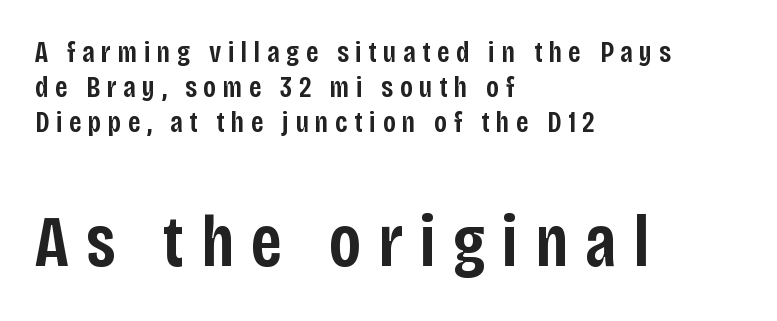
Q: Is the text bold? A: Semi-bold.
Q: Is the text italic (slanted)? A: No, it is upright.
Q: Is the typeface a serif or a sans-serif typeface? A: Sans-serif.
Q: Is the text underlined? A: No.
Q: How is the paragraph aligned? A: Left-aligned.
Q: Is the spacing between letters normal or unusually wide? A: Unusually wide.
Q: Which block of text is set in a larger size, the first (top) or the second (bottom)? A: The second (bottom) one.
Q: Width (condensed, normal, or wide)? A: Condensed.
Q: Stroke contrast? A: Low.
Q: x-height? A: Large.
Q: Monospaced? A: No.
